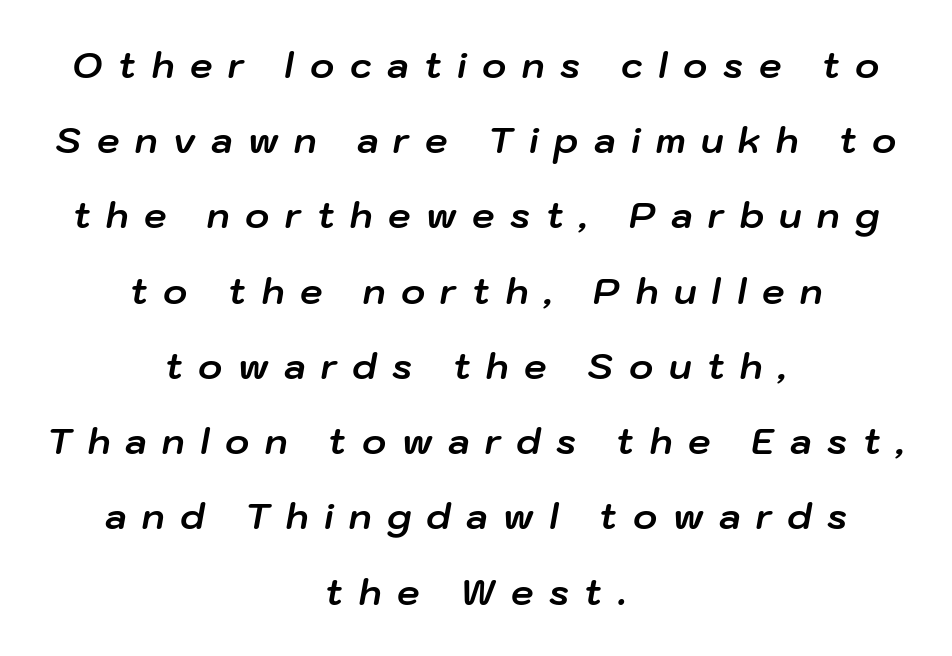
Q: Is the text bold? A: Yes.
Q: Is the text italic (slanted)? A: Yes, it leans right by about 10 degrees.
Q: Is the text underlined? A: No.
Q: How is the paragraph aligned? A: Centered.
Q: Is the spacing between letters normal or unusually wide? A: Unusually wide.
Q: Is the spacing between lines tight, normal or loose? A: Loose.
Q: Width (condensed, normal, or wide)? A: Normal.
Q: Stroke contrast? A: Low.
Q: x-height? A: Medium.
Q: Monospaced? A: No.
